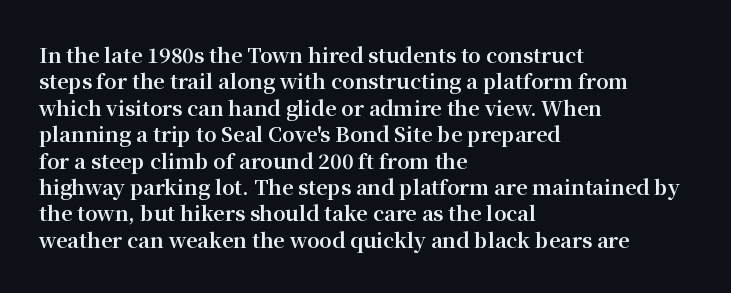
Q: Is the text bold? A: Yes.
Q: Is the text italic (slanted)? A: No, it is upright.
Q: Is the text underlined? A: No.
Q: How is the paragraph aligned? A: Left-aligned.
Q: Is the spacing between letters normal or unusually wide? A: Normal.
Q: Is the spacing between lines tight, normal or loose? A: Normal.
